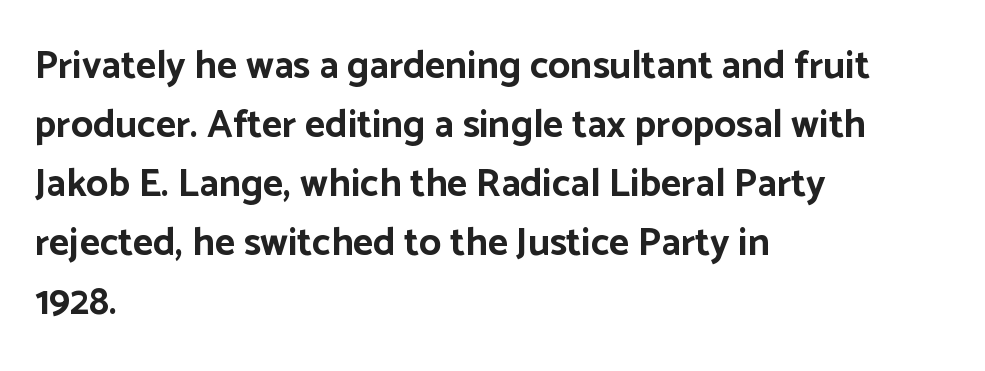
The image shows 39 px bold sans-serif type, upright; set left-aligned, normal line spacing (1.51x), normal letter spacing, not underlined; low stroke contrast and a medium x-height.
